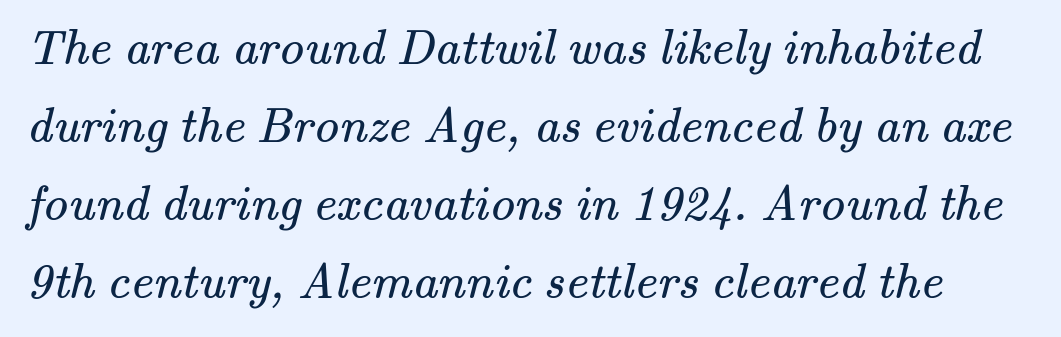
{"serif": "yes", "bold": "no", "weight": "regular", "width": "normal", "stroke_contrast": "medium", "x_height": "small", "monospaced": "no", "underline": "no", "line_spacing": "normal", "line_spacing_ratio": 1.56, "letter_spacing": "normal", "letter_spacing_em": 0.0, "glyph_px": 50}
